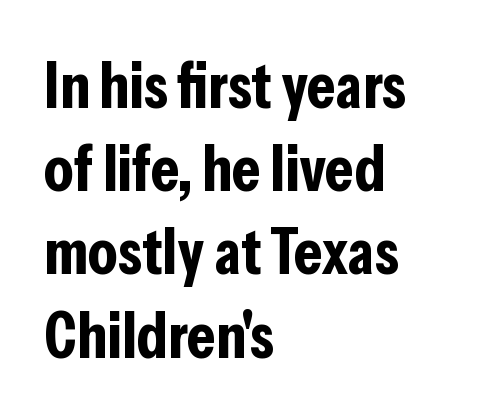
The image shows 65 px bold, condensed sans-serif type, upright; set left-aligned, normal line spacing (1.28x), normal letter spacing, not underlined; low stroke contrast and a medium x-height.
